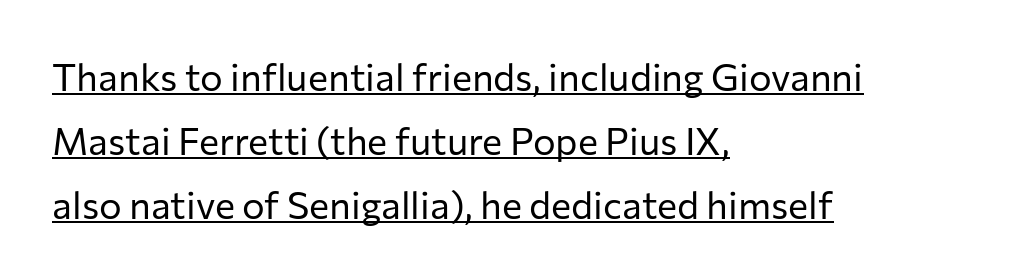
The image shows 38 px regular-weight sans-serif type, upright; set left-aligned, normal line spacing (1.68x), normal letter spacing, underlined; low stroke contrast and a medium x-height.
